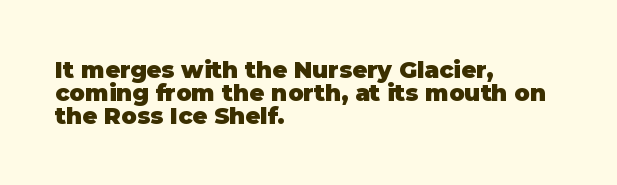
Unlike italic type, these characters show no tilt at all. Tightly led — the rows are bunched. Glance below the letters and you will spot only blank space. Letter spacing: default.
